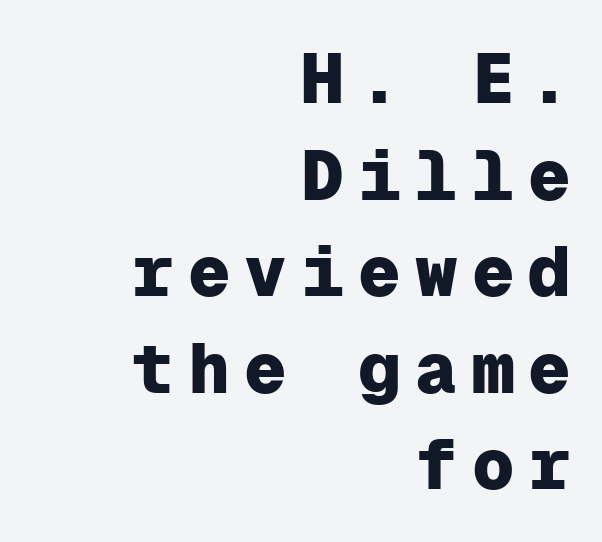
{"serif": "no", "italic": "no", "bold": "yes", "weight": "heavy", "width": "normal", "stroke_contrast": "low", "x_height": "medium", "monospaced": "yes", "underline": "no", "align": "right", "line_spacing": "normal", "line_spacing_ratio": 1.36, "letter_spacing": "wide", "letter_spacing_em": 0.2, "glyph_px": 71}
